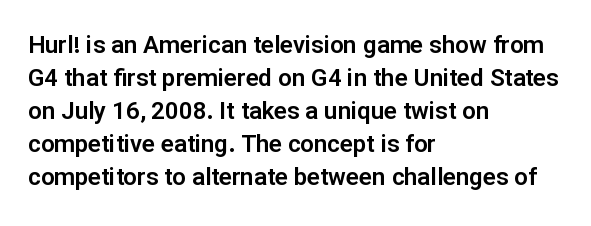
Q: Is the text italic (slanted)? A: No, it is upright.
Q: Is the text underlined? A: No.
Q: How is the paragraph aligned? A: Left-aligned.
Q: Is the spacing between letters normal or unusually wide? A: Normal.
Q: Is the spacing between lines tight, normal or loose? A: Normal.
